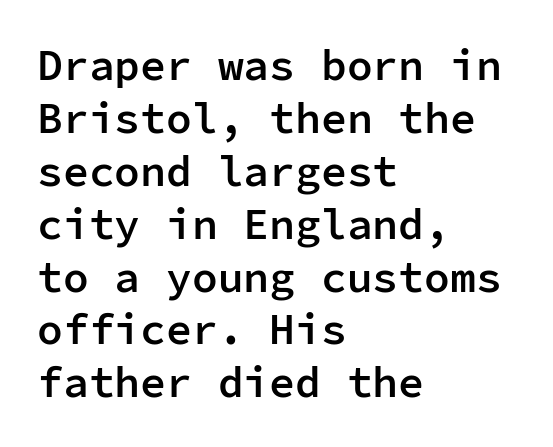
Slightly chunky letters — semibold, I'd say, not full bold. Bare-footed words on every line. Spacing verdict: monospaced, one width for all characters. You could call the tracking neutral — neither tight nor loose.
